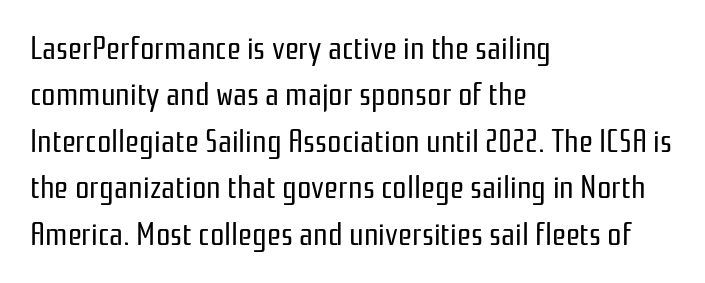
Is the letter spacing exaggerated? No — it looks like the ordinary default. The string is rendered with underlining switched off. Stems here are at most as thick as an everyday book face. In CSS terms this would be text-align: left. The rendering uses natural spacing where letterforms have individual widths. The passage shown is typeset with a sans-serif family.
